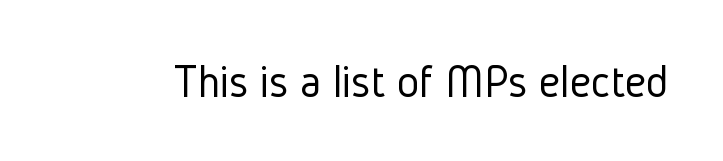
The image shows 47 px light, condensed sans-serif type, upright; set normal letter spacing, not underlined; low stroke contrast and a medium x-height.
